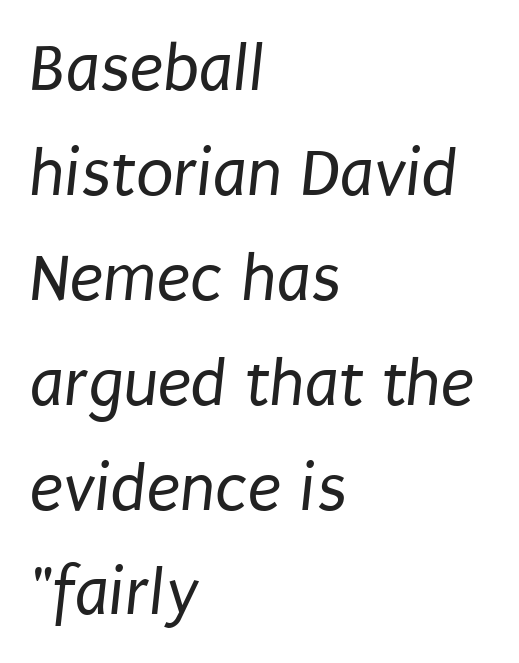
The image shows 69 px regular-weight, condensed sans-serif type; set left-aligned, normal line spacing (1.52x), normal letter spacing, not underlined; low stroke contrast and a large x-height.
